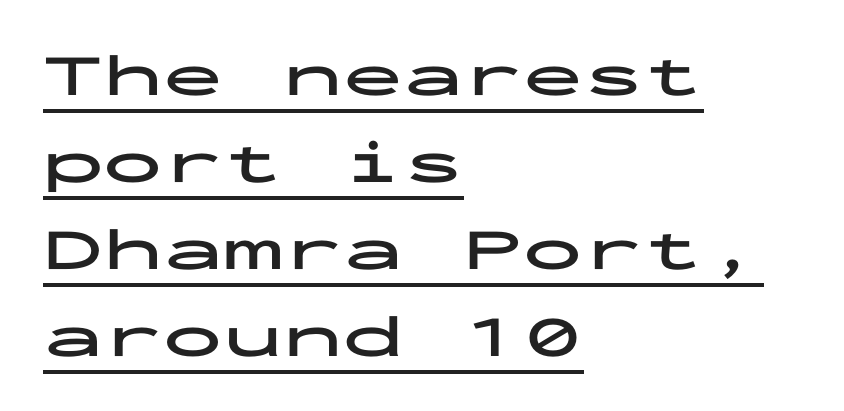
Q: Is the text bold? A: Yes.
Q: Is the text italic (slanted)? A: No, it is upright.
Q: Is the typeface a serif or a sans-serif typeface? A: Sans-serif.
Q: Is the text underlined? A: Yes.
Q: How is the paragraph aligned? A: Left-aligned.
Q: Is the spacing between letters normal or unusually wide? A: Normal.
Q: Is the spacing between lines tight, normal or loose? A: Normal.
Q: Width (condensed, normal, or wide)? A: Wide.
Q: Stroke contrast? A: Low.
Q: x-height? A: Medium.
Q: Monospaced? A: Yes.
